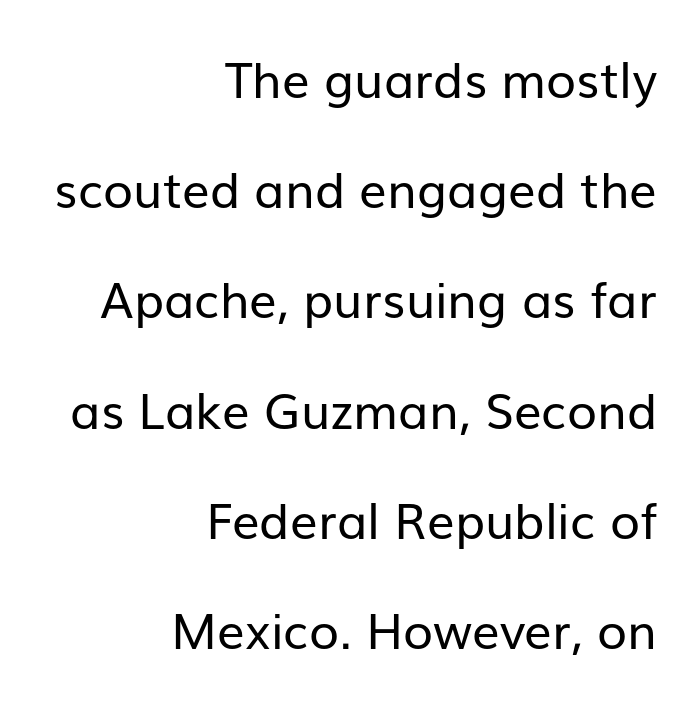
Caption: multi-line text, flush right, ragged left. The zone under the glyphs is completely vacant. The rendering shows plain stroke endings on the letterforms — a sans-serif design. In terms of letterspacing, this is plain default setting. Widely set lines give the paragraph a tall, airy silhouette. You could not count columns in this text — the font is proportionally spaced.
